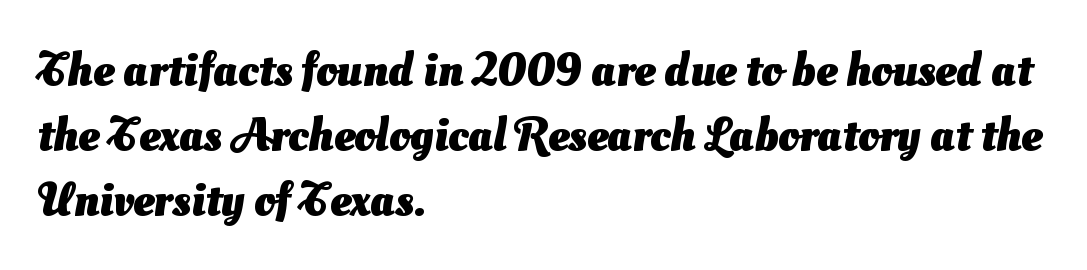
{"serif": "no", "bold": "yes", "weight": "heavy", "width": "normal", "stroke_contrast": "medium", "x_height": "small", "monospaced": "no", "underline": "no", "align": "left", "line_spacing": "normal", "line_spacing_ratio": 1.38, "letter_spacing": "normal", "letter_spacing_em": 0.0, "glyph_px": 47}
